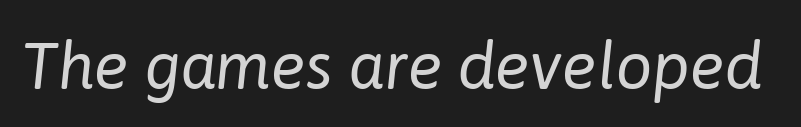
Compared with ordinary roman type, these characters are visibly tilted. In terms of letterspacing, this is plain default setting. Clear beneath every line of the passage. Think standard paragraph weight, or any step lighter than that. Think of a printed novel: that variable character pitch is what you see here.
